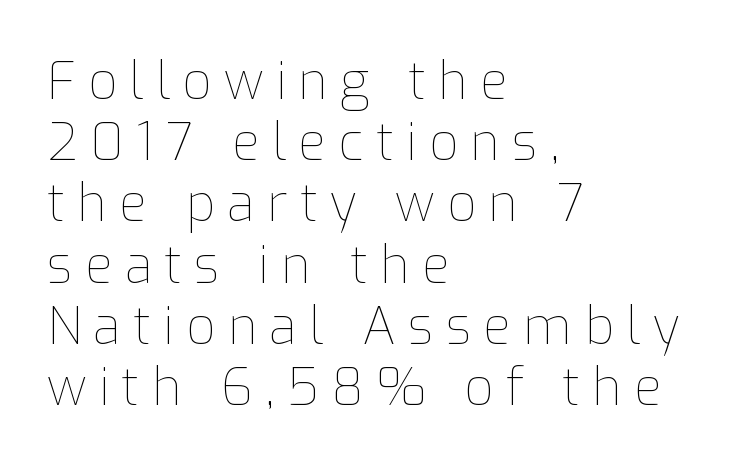
Q: Is the text bold? A: No.
Q: Is the text italic (slanted)? A: No, it is upright.
Q: Is the text underlined? A: No.
Q: How is the paragraph aligned? A: Left-aligned.
Q: Is the spacing between letters normal or unusually wide? A: Unusually wide.
Q: Width (condensed, normal, or wide)? A: Normal.
Q: Stroke contrast? A: Low.
Q: x-height? A: Medium.
Q: Monospaced? A: No.
